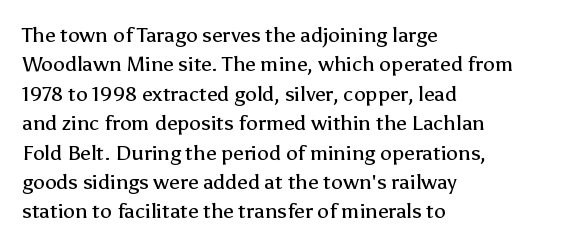
Q: Is the text bold? A: No.
Q: Is the text italic (slanted)? A: No, it is upright.
Q: Is the text underlined? A: No.
Q: How is the paragraph aligned? A: Left-aligned.
Q: Is the spacing between letters normal or unusually wide? A: Normal.
Q: Is the spacing between lines tight, normal or loose? A: Normal.
